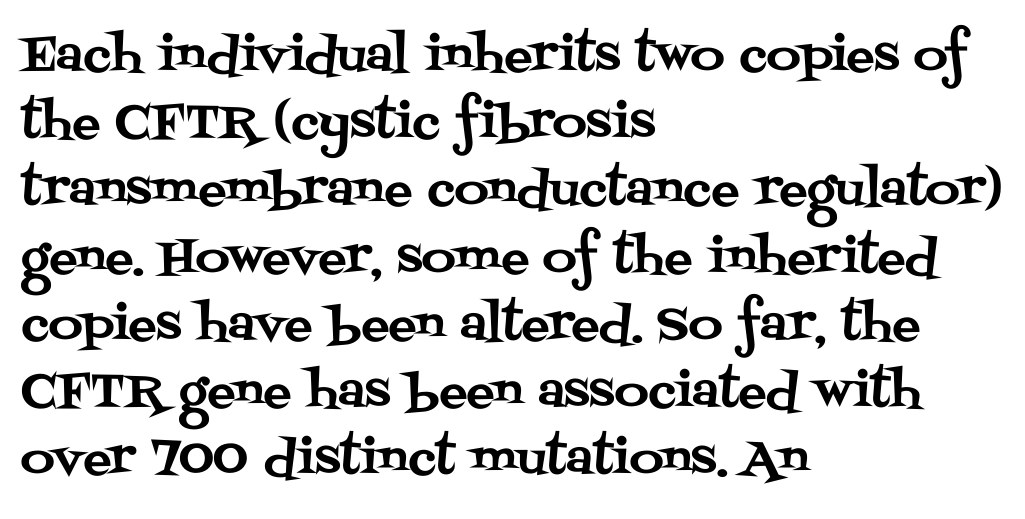
The image shows 47 px serif type, upright; set left-aligned, normal line spacing (1.43x), normal letter spacing, not underlined; medium stroke contrast and a large x-height.
